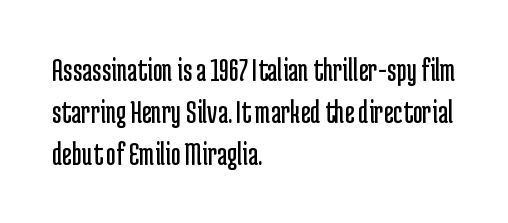
The image shows 34 px regular-weight, condensed sans-serif type, upright; set left-aligned, line spacing 1.23x, normal letter spacing, not underlined; low stroke contrast and a medium x-height.
